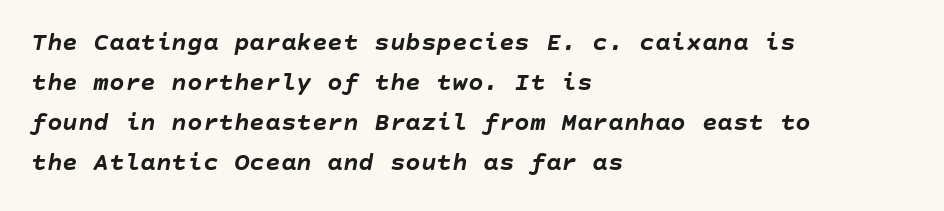
Q: Is the text bold? A: Yes.
Q: Is the text italic (slanted)? A: Yes, it leans right by about 10 degrees.
Q: Is the text underlined? A: No.
Q: How is the paragraph aligned? A: Left-aligned.
Q: Is the spacing between letters normal or unusually wide? A: Normal.
Q: Is the spacing between lines tight, normal or loose? A: Normal.
